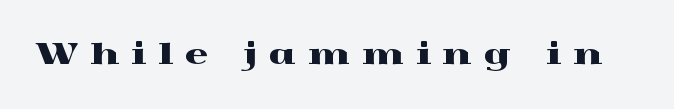
In terms of posture, this sample is upright. The rendering uses natural spacing where letterforms have individual widths. You could only call the tracking loose — the letters float apart. Underlining? Definitely not there.
